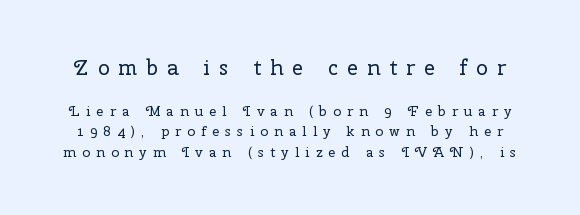
{"italic": "no", "bold": "no", "underline": "no", "line_spacing": "normal", "line_spacing_ratio": 1.47, "letter_spacing": "wide", "letter_spacing_em": 0.44, "larger_block": "first", "size_ratio": 1.5, "glyph_px": 21}
